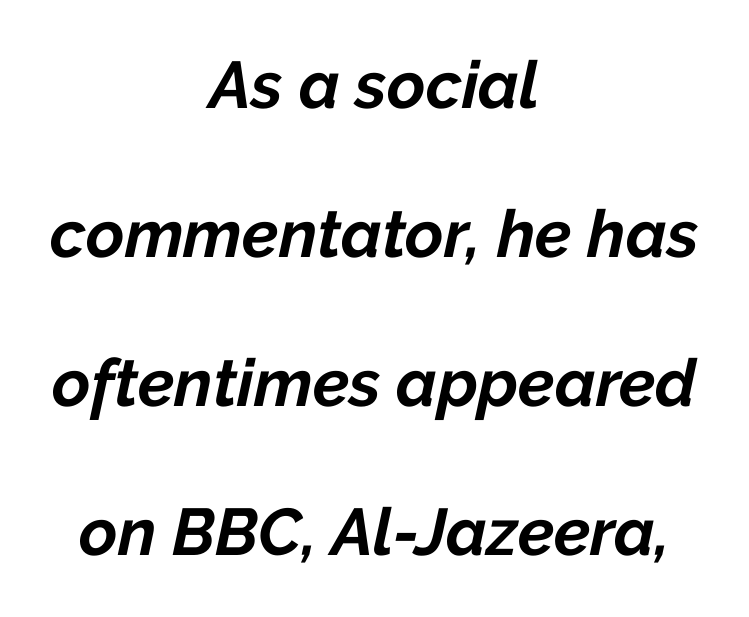
Q: Is the text bold? A: Yes.
Q: Is the text italic (slanted)? A: Yes, it leans right by about 12 degrees.
Q: Is the text underlined? A: No.
Q: How is the paragraph aligned? A: Centered.
Q: Is the spacing between letters normal or unusually wide? A: Normal.
Q: Is the spacing between lines tight, normal or loose? A: Loose.
Q: Width (condensed, normal, or wide)? A: Normal.
Q: Stroke contrast? A: Low.
Q: x-height? A: Medium.
Q: Monospaced? A: No.
